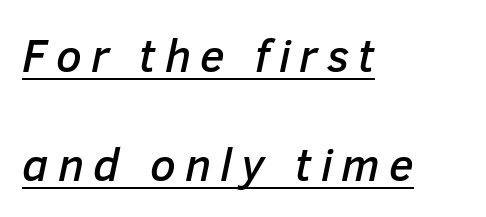
Q: Is the text italic (slanted)? A: Yes, it leans right by about 12 degrees.
Q: Is the text underlined? A: Yes.
Q: How is the paragraph aligned? A: Left-aligned.
Q: Is the spacing between letters normal or unusually wide? A: Unusually wide.
Q: Is the spacing between lines tight, normal or loose? A: Loose.
Q: Width (condensed, normal, or wide)? A: Normal.
Q: Stroke contrast? A: Low.
Q: x-height? A: Medium.
Q: Monospaced? A: No.
